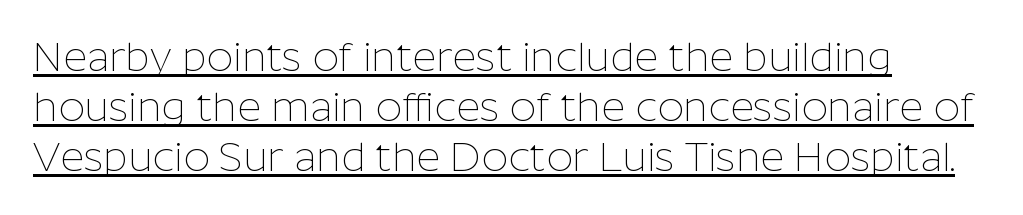
Q: Is the text bold? A: No.
Q: Is the text italic (slanted)? A: No, it is upright.
Q: Is the typeface a serif or a sans-serif typeface? A: Sans-serif.
Q: Is the text underlined? A: Yes.
Q: How is the paragraph aligned? A: Left-aligned.
Q: Is the spacing between letters normal or unusually wide? A: Normal.
Q: Width (condensed, normal, or wide)? A: Normal.
Q: Stroke contrast? A: Low.
Q: x-height? A: Medium.
Q: Monospaced? A: No.
